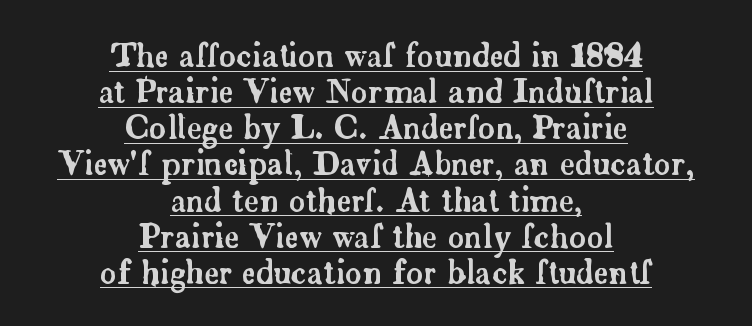
The image shows 32 px serif type, upright; set centered, tight line spacing (1.13x), normal letter spacing, underlined; low stroke contrast and a small x-height.
